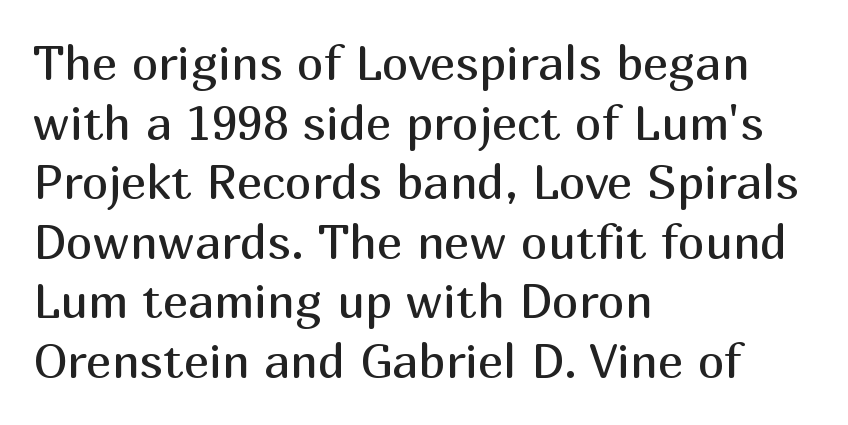
{"serif": "no", "italic": "no", "bold": "no", "weight": "regular", "width": "normal", "stroke_contrast": "medium", "x_height": "medium", "monospaced": "no", "underline": "no", "align": "left", "line_spacing_ratio": 1.24, "letter_spacing": "normal", "letter_spacing_em": 0.0, "glyph_px": 48}
